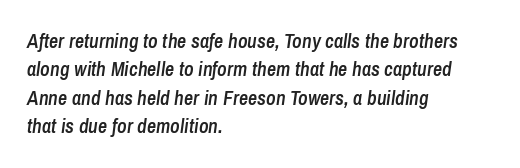
Q: Is the text bold? A: Semi-bold.
Q: Is the text italic (slanted)? A: Yes, it leans right by about 8 degrees.
Q: Is the text underlined? A: No.
Q: How is the paragraph aligned? A: Left-aligned.
Q: Is the spacing between letters normal or unusually wide? A: Normal.
Q: Is the spacing between lines tight, normal or loose? A: Normal.
